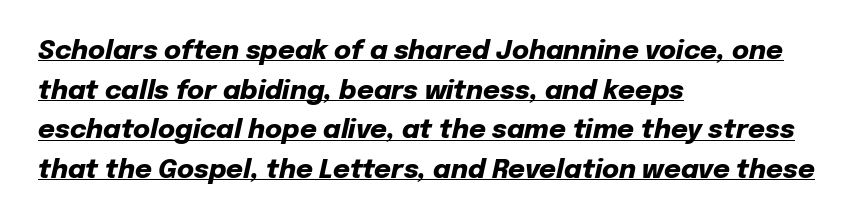
Regular leading. A typesetter would call this zero additional tracking. Beneath each row of characters lies a ruled line. Every letter is thick-stroked: bold, no question. Short and long lines alike share a common starting point at left. The text carries the slant typical of an italic or oblique font.
